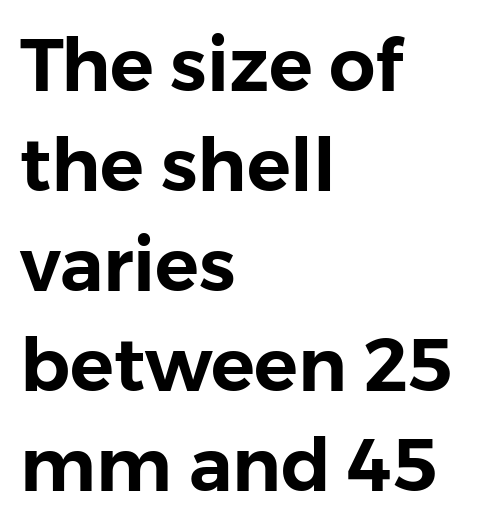
Q: Is the text italic (slanted)? A: No, it is upright.
Q: Is the typeface a serif or a sans-serif typeface? A: Sans-serif.
Q: Is the text underlined? A: No.
Q: How is the paragraph aligned? A: Left-aligned.
Q: Is the spacing between letters normal or unusually wide? A: Normal.
Q: Is the spacing between lines tight, normal or loose? A: Normal.
Q: Width (condensed, normal, or wide)? A: Normal.
Q: Stroke contrast? A: Low.
Q: x-height? A: Medium.
Q: Monospaced? A: No.
